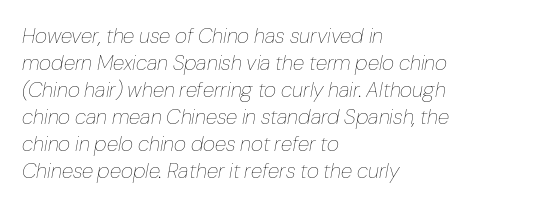
Q: Is the text bold? A: No.
Q: Is the text italic (slanted)? A: Yes, it leans right by about 10 degrees.
Q: Is the text underlined? A: No.
Q: How is the paragraph aligned? A: Left-aligned.
Q: Is the spacing between letters normal or unusually wide? A: Normal.
Q: Is the spacing between lines tight, normal or loose? A: Normal.
